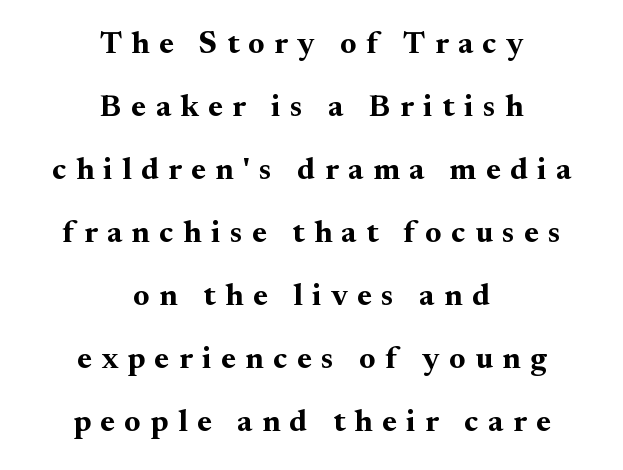
{"serif": "yes", "italic": "no", "bold": "yes", "weight": "bold", "width": "normal", "stroke_contrast": "medium", "x_height": "small", "monospaced": "no", "underline": "no", "align": "center", "line_spacing": "loose", "line_spacing_ratio": 2.03, "letter_spacing": "wide", "letter_spacing_em": 0.31, "glyph_px": 31}
